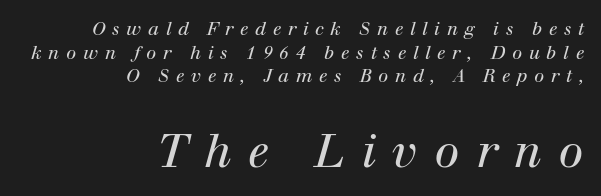
Q: Is the text bold? A: No.
Q: Is the text italic (slanted)? A: Yes, it leans right by about 12 degrees.
Q: Is the typeface a serif or a sans-serif typeface? A: Serif.
Q: Is the text underlined? A: No.
Q: How is the paragraph aligned? A: Right-aligned.
Q: Is the spacing between letters normal or unusually wide? A: Unusually wide.
Q: Is the spacing between lines tight, normal or loose? A: Normal.
Q: Which block of text is set in a larger size, the first (top) or the second (bottom)? A: The second (bottom) one.
Q: Width (condensed, normal, or wide)? A: Normal.
Q: Stroke contrast? A: High.
Q: x-height? A: Medium.
Q: Monospaced? A: No.
